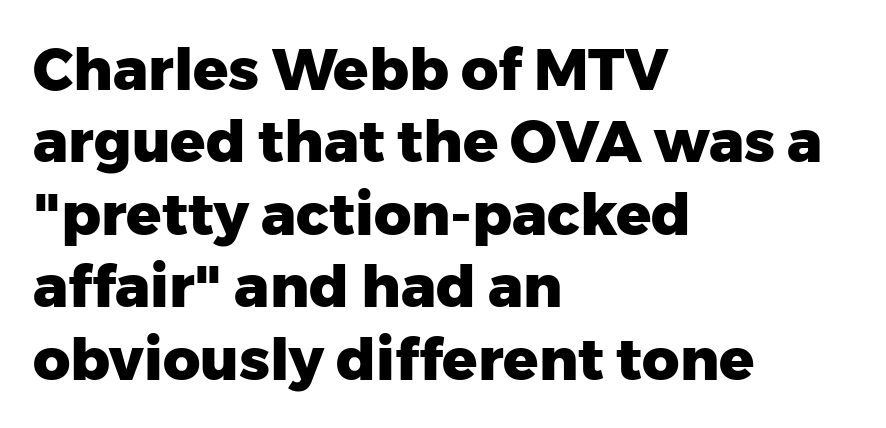
{"serif": "no", "italic": "no", "bold": "yes", "weight": "heavy", "width": "normal", "stroke_contrast": "low", "x_height": "medium", "monospaced": "no", "underline": "no", "align": "left", "line_spacing": "normal", "line_spacing_ratio": 1.25, "letter_spacing": "normal", "letter_spacing_em": 0.0, "glyph_px": 58}
